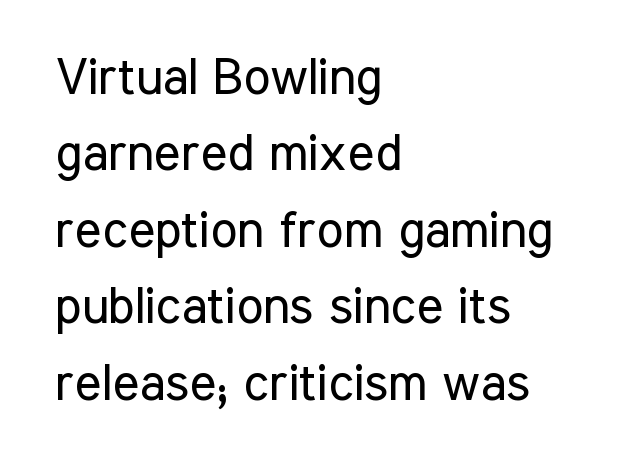
{"serif": "no", "italic": "no", "bold": "no", "weight": "regular", "width": "condensed", "stroke_contrast": "low", "x_height": "medium", "monospaced": "no", "underline": "no", "align": "left", "line_spacing": "normal", "line_spacing_ratio": 1.5, "letter_spacing": "normal", "letter_spacing_em": 0.0, "glyph_px": 51}
